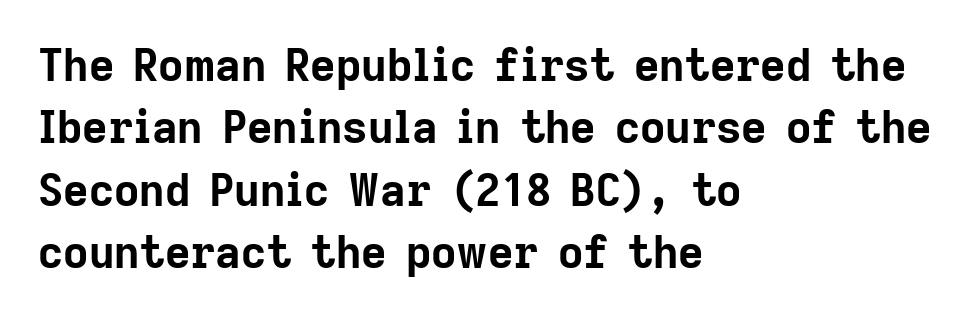
A typesetter would call this zero additional tracking. This sample has the flowing, uneven cadence of proportional lettering. The space directly below the letters is spotless. Is the type bold? Yes — the strokes are clearly thick and heavy.
